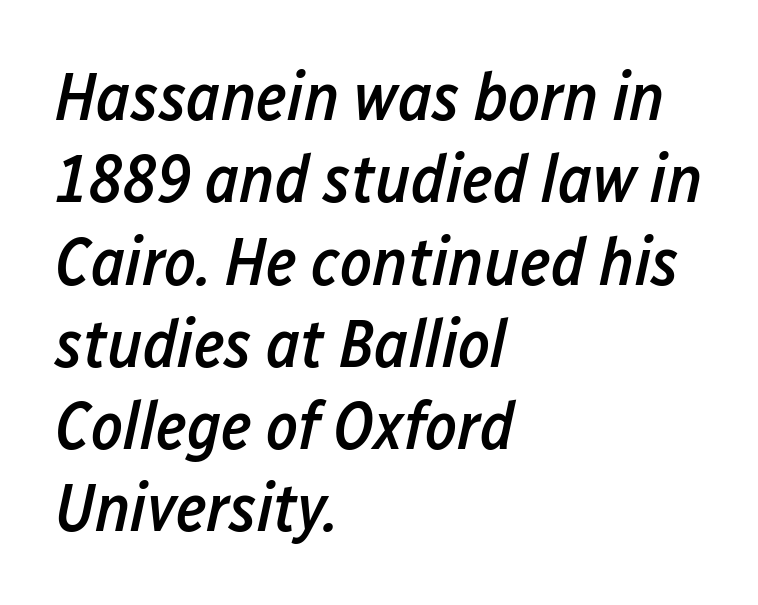
Character widths vary here, with narrow letters taking less room than wide ones. Where is the straight margin? On the left. Italic? Definitely — the glyphs are oblique. Characters follow at the spacing the type designer built in.
